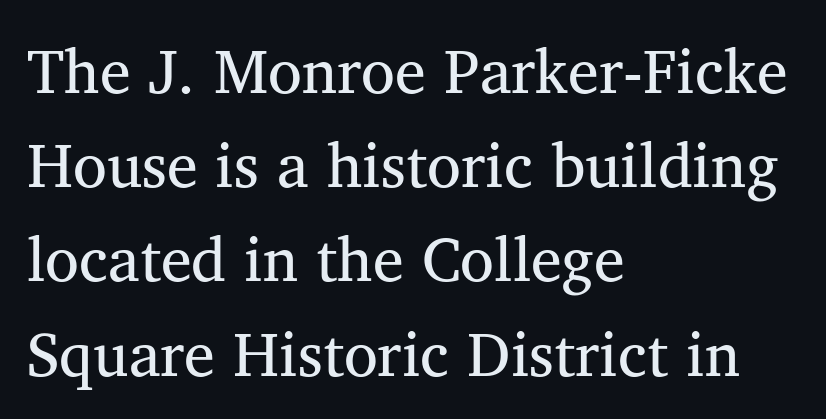
Q: Is the text bold? A: No.
Q: Is the text italic (slanted)? A: No, it is upright.
Q: Is the typeface a serif or a sans-serif typeface? A: Serif.
Q: Is the text underlined? A: No.
Q: How is the paragraph aligned? A: Left-aligned.
Q: Is the spacing between letters normal or unusually wide? A: Normal.
Q: Is the spacing between lines tight, normal or loose? A: Normal.
Q: Width (condensed, normal, or wide)? A: Normal.
Q: Stroke contrast? A: Medium.
Q: x-height? A: Medium.
Q: Monospaced? A: No.
